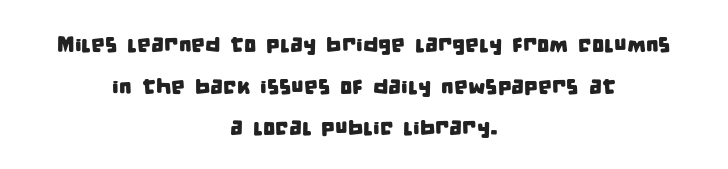
The image shows 22 px text type; set centered, line spacing 1.89x, normal letter spacing, not underlined.
